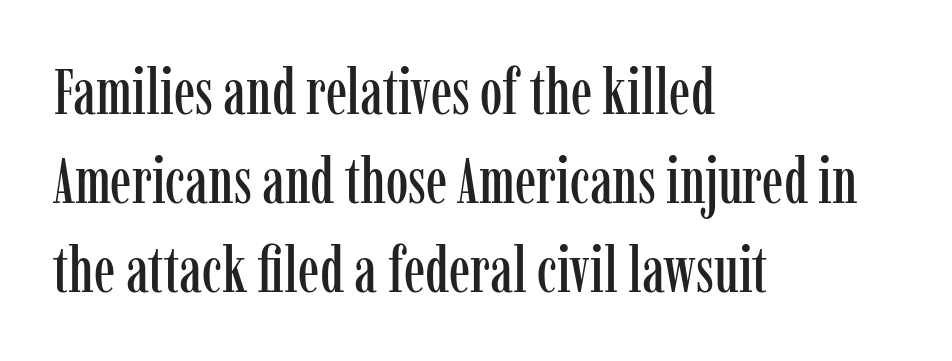
Q: Is the text italic (slanted)? A: No, it is upright.
Q: Is the typeface a serif or a sans-serif typeface? A: Serif.
Q: Is the text underlined? A: No.
Q: How is the paragraph aligned? A: Left-aligned.
Q: Is the spacing between letters normal or unusually wide? A: Normal.
Q: Is the spacing between lines tight, normal or loose? A: Normal.
Q: Width (condensed, normal, or wide)? A: Condensed.
Q: Stroke contrast? A: Low.
Q: x-height? A: Medium.
Q: Monospaced? A: No.
